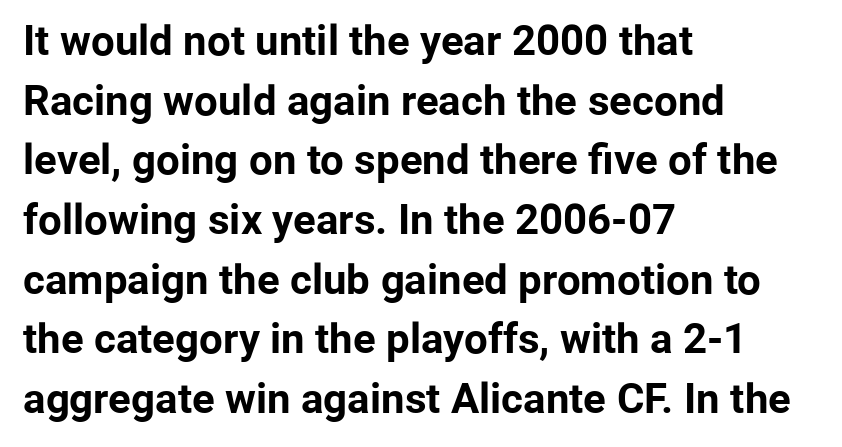
The image shows 42 px bold sans-serif type, upright; set left-aligned, normal line spacing (1.42x), normal letter spacing, not underlined; low stroke contrast and a medium x-height.
